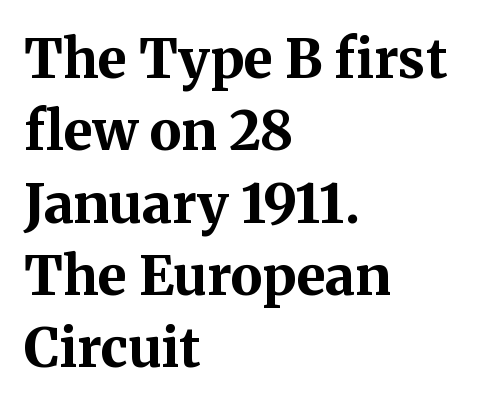
The image shows 54 px bold serif type, upright; set left-aligned, normal line spacing (1.34x), normal letter spacing, not underlined; medium stroke contrast and a medium x-height.
